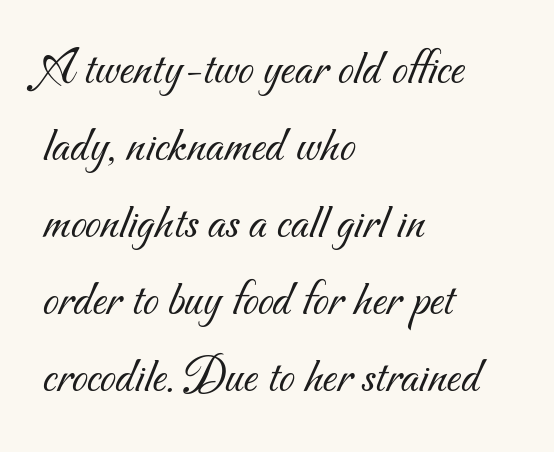
{"serif": "no", "bold": "no", "weight": "light", "width": "normal", "stroke_contrast": "medium", "x_height": "small", "monospaced": "no", "underline": "no", "align": "left", "line_spacing": "normal", "line_spacing_ratio": 1.51, "letter_spacing": "normal", "letter_spacing_em": 0.0, "glyph_px": 51}
